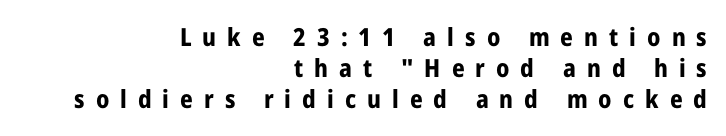
The image shows 25 px bold type, upright; set right-aligned, normal line spacing (1.25x), unusually wide letter spacing (+0.44 em), not underlined.
